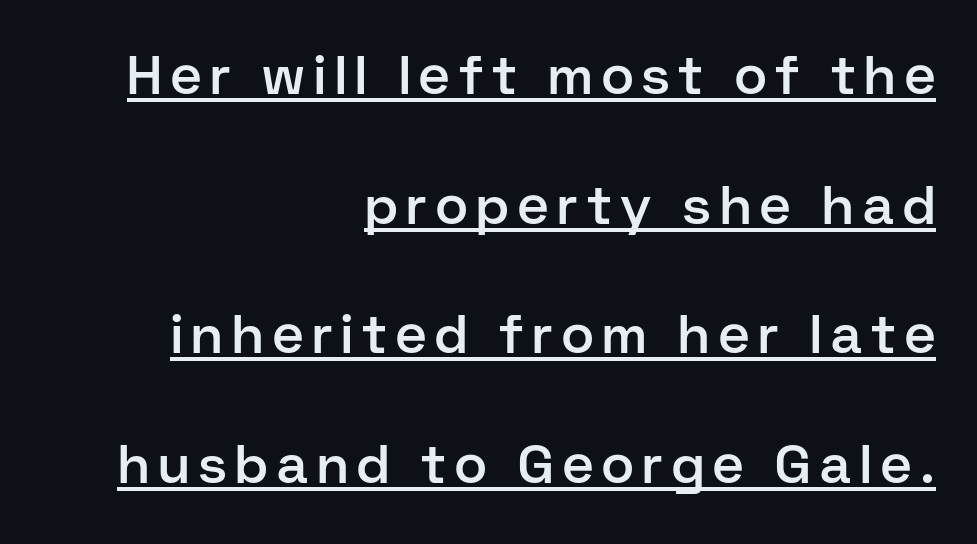
The image shows 54 px semibold sans-serif type, upright; set right-aligned, loose line spacing (2.4x), underlined; low stroke contrast and a medium x-height.
